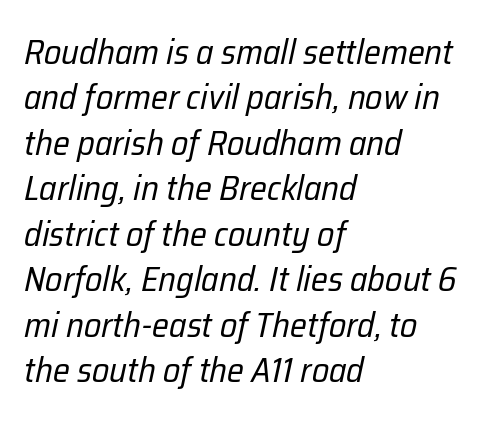
{"italic": "yes", "lean": "right", "slant_degrees": 12, "bold": "no", "weight": "regular", "width": "condensed", "stroke_contrast": "low", "x_height": "medium", "monospaced": "no", "underline": "no", "align": "left", "line_spacing": "normal", "line_spacing_ratio": 1.3, "letter_spacing": "normal", "letter_spacing_em": 0.0, "glyph_px": 35}
